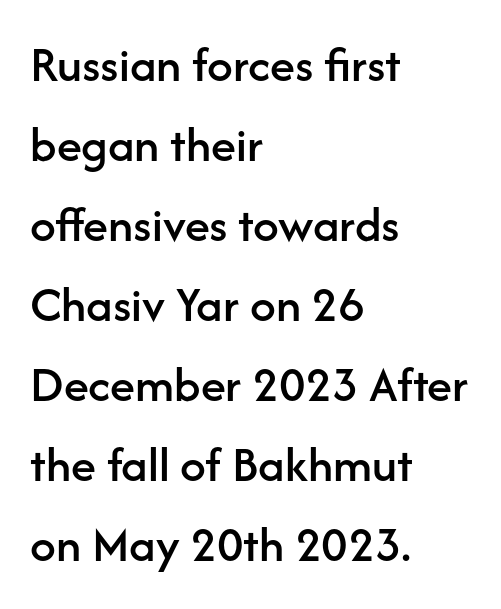
The image shows 51 px sans-serif type, upright; set left-aligned, normal line spacing (1.57x), normal letter spacing, not underlined; low stroke contrast and a medium x-height.
